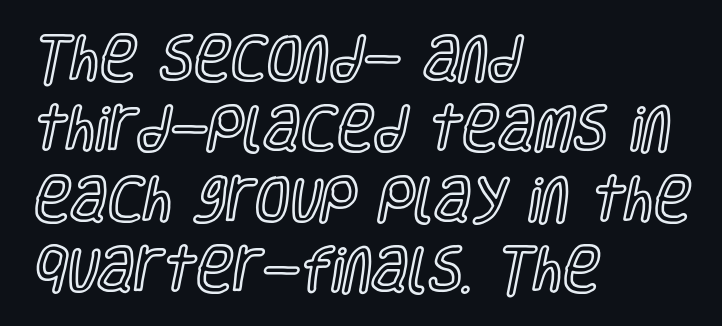
{"width": "condensed", "x_height": "large", "monospaced": "no", "underline": "no", "align": "left", "line_spacing": "normal", "line_spacing_ratio": 1.41, "letter_spacing": "normal", "letter_spacing_em": 0.0, "glyph_px": 50}
